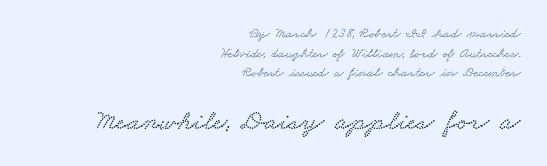
The image shows 29 px wide serif type; set right-aligned, normal line spacing (1.4x), normal letter spacing, not underlined; the second (bottom) block is 2.07x larger; low stroke contrast and a small x-height.
